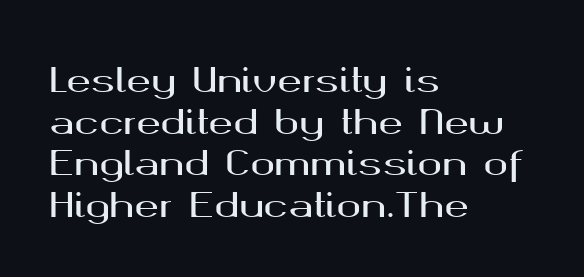
The image shows 33 px wide sans-serif type, upright; set left-aligned, normal line spacing (1.26x), normal letter spacing, not underlined; medium stroke contrast and a medium x-height.
